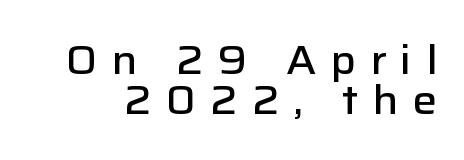
The image shows 41 px semibold sans-serif type, upright; set tight line spacing (0.98x), unusually wide letter spacing (+0.34 em), not underlined; low stroke contrast and a medium x-height.
